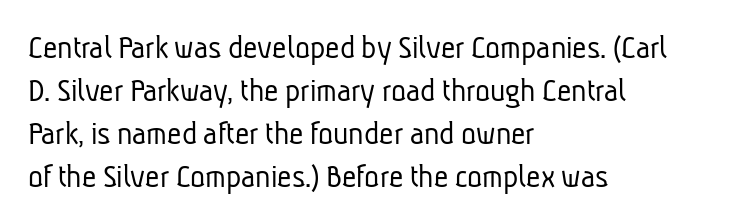
The image shows 35 px light, condensed sans-serif type; set left-aligned, line spacing 1.23x, normal letter spacing, not underlined; low stroke contrast and a medium x-height.
